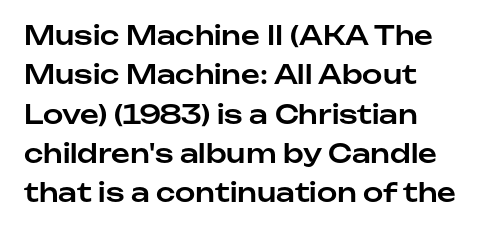
The image shows 26 px text type, upright; set normal line spacing (1.51x), normal letter spacing, not underlined.
